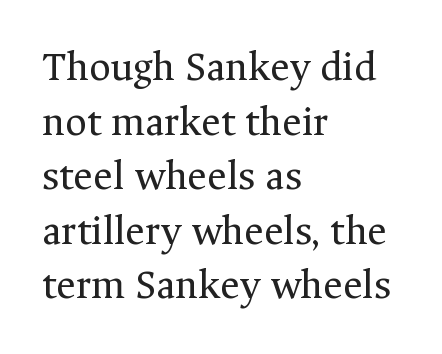
The face looks like a standard text weight, possibly lighter. A roman cut, with each character standing at attention. Does the leading feel generous? No, just average. Nothing unusual about the tracking: characters are spaced as the font intends. Stroke terminals: seriffed.
